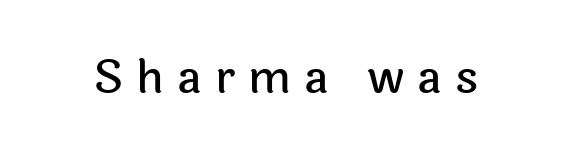
{"serif": "no", "italic": "no", "width": "normal", "x_height": "medium", "monospaced": "no", "underline": "no", "letter_spacing": "wide", "letter_spacing_em": 0.28, "glyph_px": 46}
